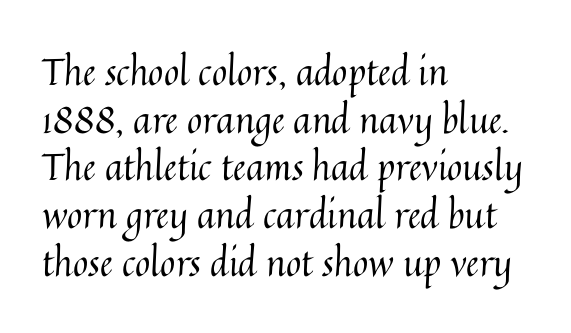
The image shows 37 px regular-weight type; set left-aligned, normal line spacing (1.29x), normal letter spacing, not underlined; medium stroke contrast and a medium x-height.
